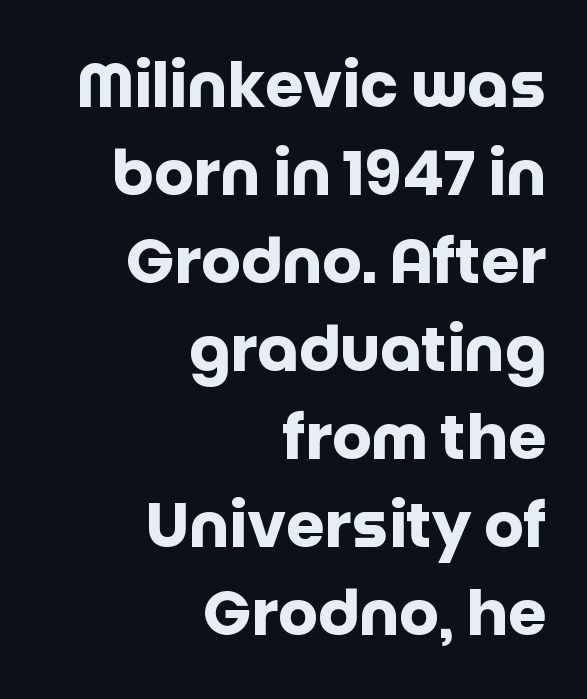
The image shows 62 px heavy sans-serif type, upright; set right-aligned, normal line spacing (1.42x), normal letter spacing, not underlined; low stroke contrast and a large x-height.
